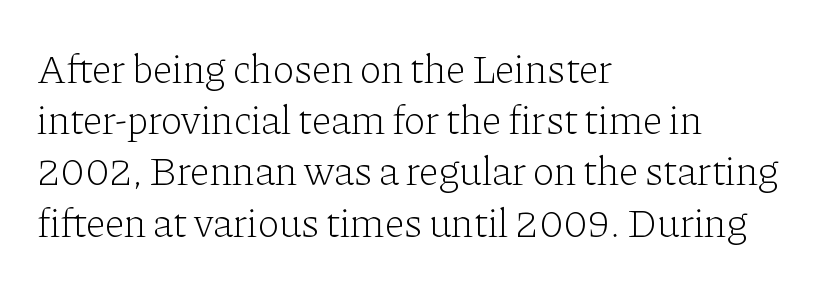
Q: Is the text bold? A: No.
Q: Is the text italic (slanted)? A: No, it is upright.
Q: Is the typeface a serif or a sans-serif typeface? A: Serif.
Q: Is the text underlined? A: No.
Q: How is the paragraph aligned? A: Left-aligned.
Q: Is the spacing between letters normal or unusually wide? A: Normal.
Q: Is the spacing between lines tight, normal or loose? A: Normal.
Q: Width (condensed, normal, or wide)? A: Normal.
Q: Stroke contrast? A: Low.
Q: x-height? A: Medium.
Q: Monospaced? A: No.
